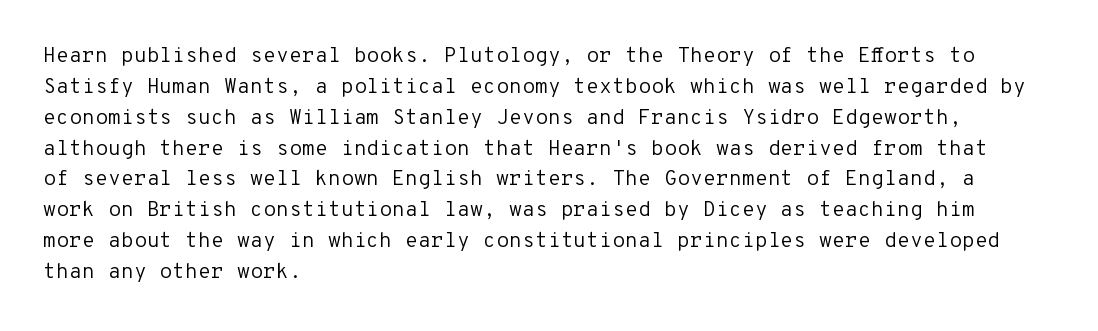
Q: Is the text bold? A: No.
Q: Is the text italic (slanted)? A: No, it is upright.
Q: Is the text underlined? A: No.
Q: How is the paragraph aligned? A: Left-aligned.
Q: Is the spacing between letters normal or unusually wide? A: Normal.
Q: Is the spacing between lines tight, normal or loose? A: Normal.
